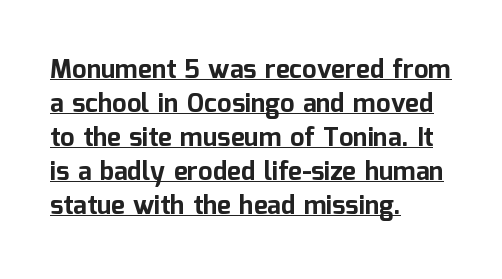
{"italic": "no", "bold": "yes", "underline": "yes", "align": "left", "line_spacing": "normal", "line_spacing_ratio": 1.31, "letter_spacing": "normal", "letter_spacing_em": 0.0, "glyph_px": 26}
